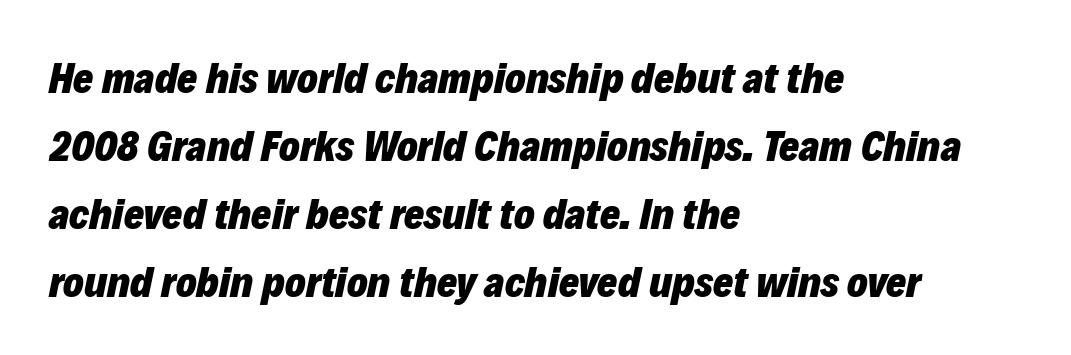
Q: Is the text bold? A: Yes.
Q: Is the text italic (slanted)? A: Yes, it leans right by about 12 degrees.
Q: Is the text underlined? A: No.
Q: How is the paragraph aligned? A: Left-aligned.
Q: Is the spacing between letters normal or unusually wide? A: Normal.
Q: Is the spacing between lines tight, normal or loose? A: Normal.
Q: Width (condensed, normal, or wide)? A: Normal.
Q: Stroke contrast? A: Low.
Q: x-height? A: Medium.
Q: Monospaced? A: No.
